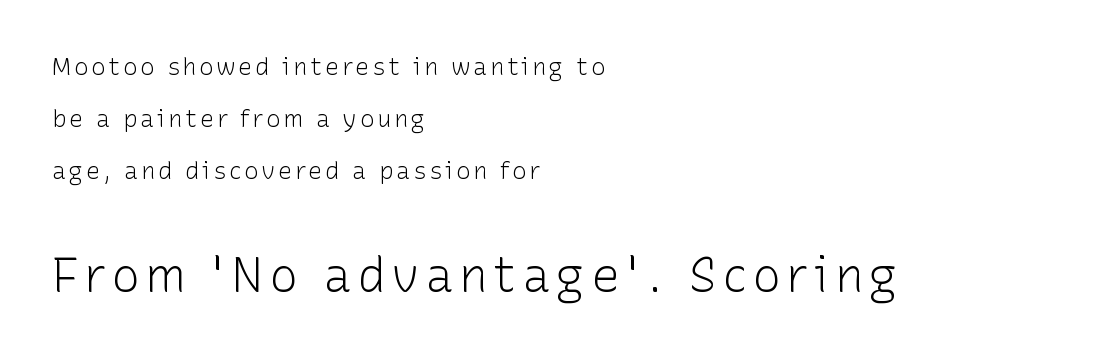
{"serif": "no", "italic": "no", "bold": "no", "weight": "light", "width": "normal", "stroke_contrast": "low", "x_height": "medium", "monospaced": "no", "underline": "no", "align": "left", "line_spacing": "loose", "line_spacing_ratio": 2.16, "larger_block": "second", "size_ratio": 2.0, "glyph_px": 48}
